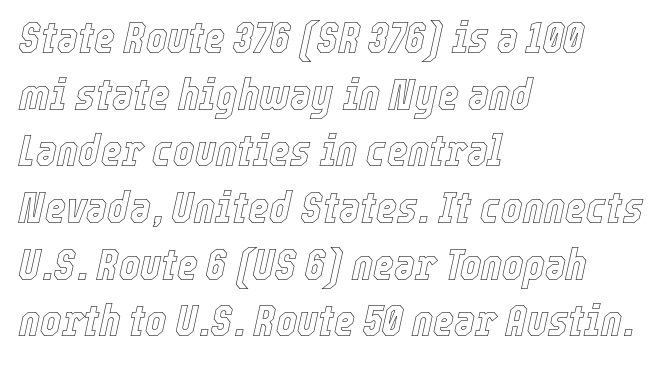
Q: Is the text italic (slanted)? A: Yes, it leans right by about 12 degrees.
Q: Is the text underlined? A: No.
Q: How is the paragraph aligned? A: Left-aligned.
Q: Is the spacing between letters normal or unusually wide? A: Normal.
Q: Is the spacing between lines tight, normal or loose? A: Normal.
Q: Width (condensed, normal, or wide)? A: Condensed.
Q: x-height? A: Medium.
Q: Monospaced? A: No.
